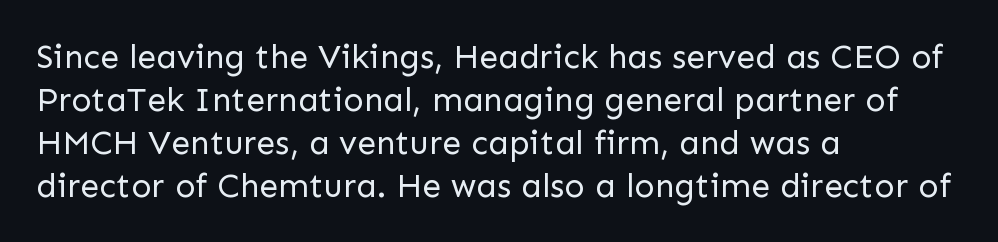
The image shows 34 px regular-weight sans-serif type, upright; set left-aligned, normal line spacing (1.26x), normal letter spacing, not underlined; low stroke contrast and a medium x-height.
